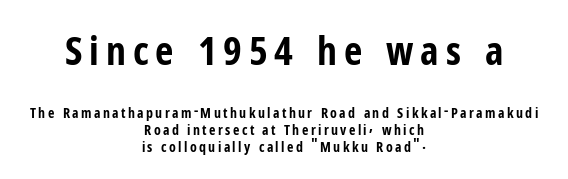
These lines are rendered in a variable-pitch font. The typography opts for an upright posture over an oblique one. Font category for this specimen: sans-serif. Glance below the letters and you will spot only blank space.
